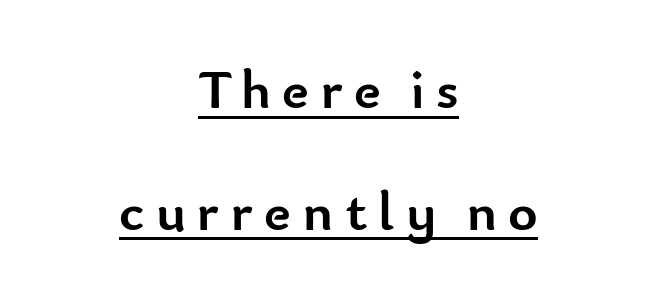
The image shows 56 px semibold sans-serif type, upright; set centered, loose line spacing (2.17x), unusually wide letter spacing (+0.21 em), underlined; low stroke contrast and a small x-height.
